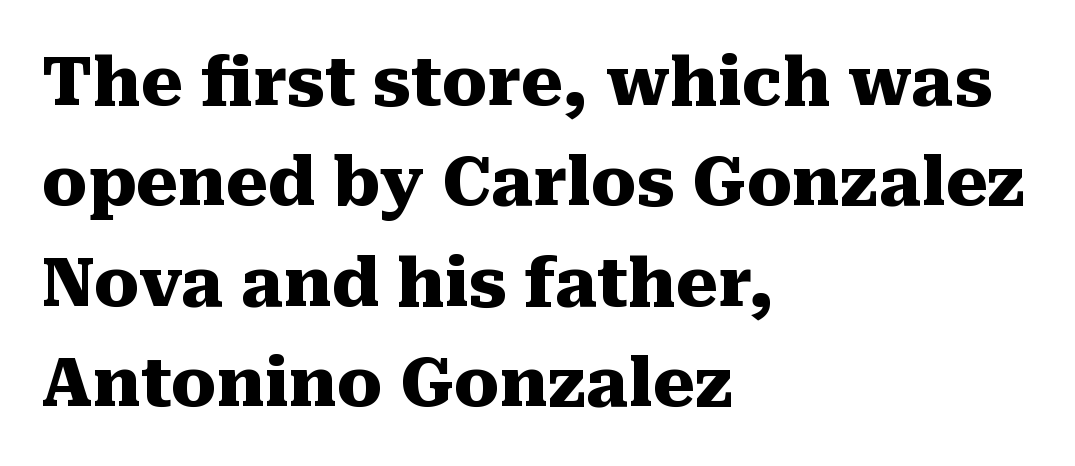
Q: Is the text bold? A: Yes.
Q: Is the text italic (slanted)? A: No, it is upright.
Q: Is the typeface a serif or a sans-serif typeface? A: Serif.
Q: Is the text underlined? A: No.
Q: How is the paragraph aligned? A: Left-aligned.
Q: Is the spacing between letters normal or unusually wide? A: Normal.
Q: Is the spacing between lines tight, normal or loose? A: Normal.
Q: Width (condensed, normal, or wide)? A: Normal.
Q: Stroke contrast? A: Medium.
Q: x-height? A: Medium.
Q: Monospaced? A: No.
